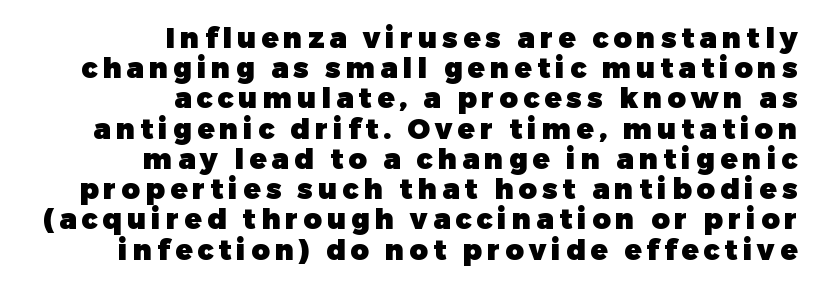
{"serif": "no", "italic": "no", "bold": "yes", "weight": "heavy", "width": "normal", "stroke_contrast": "low", "x_height": "medium", "monospaced": "no", "underline": "no", "align": "right", "line_spacing": "tight", "line_spacing_ratio": 1.08, "glyph_px": 28}
